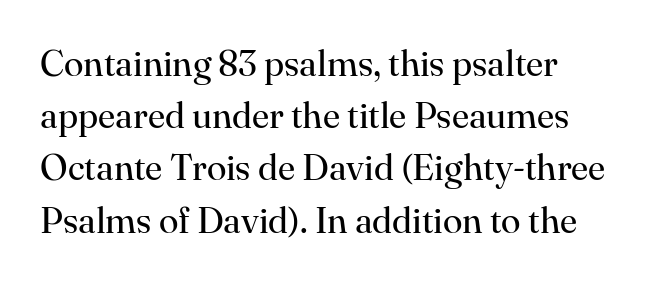
Q: Is the text bold? A: No.
Q: Is the text italic (slanted)? A: No, it is upright.
Q: Is the typeface a serif or a sans-serif typeface? A: Serif.
Q: Is the text underlined? A: No.
Q: How is the paragraph aligned? A: Left-aligned.
Q: Is the spacing between letters normal or unusually wide? A: Normal.
Q: Is the spacing between lines tight, normal or loose? A: Normal.
Q: Width (condensed, normal, or wide)? A: Normal.
Q: Stroke contrast? A: High.
Q: x-height? A: Small.
Q: Monospaced? A: No.
